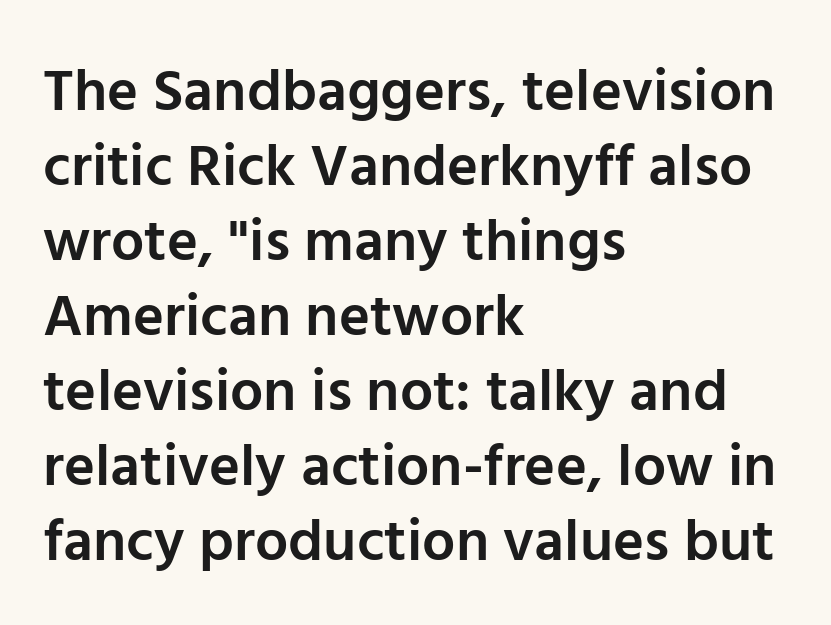
Q: Is the text bold? A: Semi-bold.
Q: Is the text italic (slanted)? A: No, it is upright.
Q: Is the typeface a serif or a sans-serif typeface? A: Sans-serif.
Q: Is the text underlined? A: No.
Q: How is the paragraph aligned? A: Left-aligned.
Q: Is the spacing between letters normal or unusually wide? A: Normal.
Q: Is the spacing between lines tight, normal or loose? A: Normal.
Q: Width (condensed, normal, or wide)? A: Normal.
Q: Stroke contrast? A: Low.
Q: x-height? A: Medium.
Q: Monospaced? A: No.
